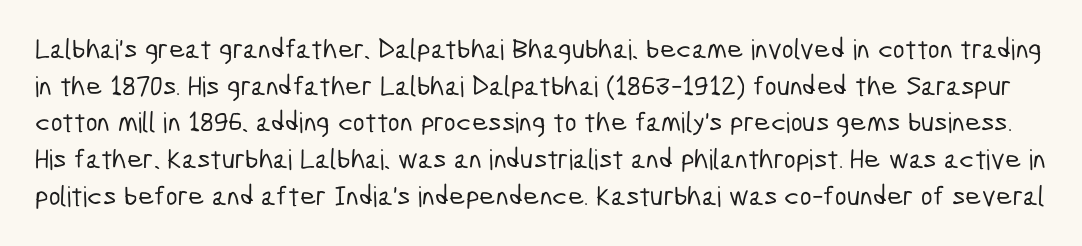
Q: Is the typeface a serif or a sans-serif typeface? A: Sans-serif.
Q: Is the text underlined? A: No.
Q: Is the spacing between letters normal or unusually wide? A: Normal.
Q: Is the spacing between lines tight, normal or loose? A: Normal.
Q: Width (condensed, normal, or wide)? A: Condensed.
Q: Stroke contrast? A: Low.
Q: x-height? A: Medium.
Q: Monospaced? A: No.
